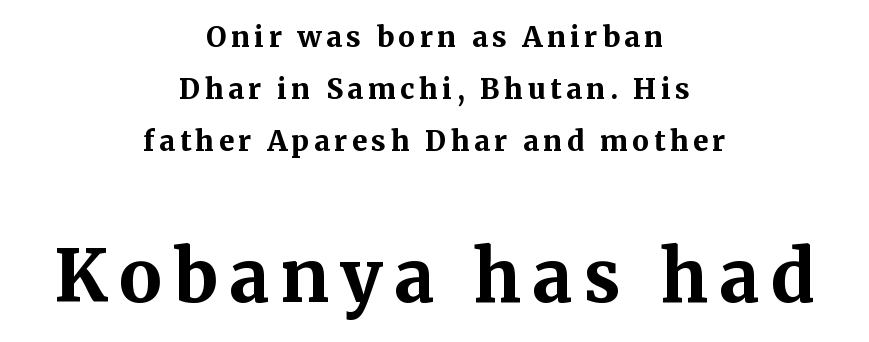
The image shows 71 px bold serif type, upright; set centered, line spacing 1.86x, not underlined; the second (bottom) block is 2.54x larger; medium stroke contrast and a medium x-height.
